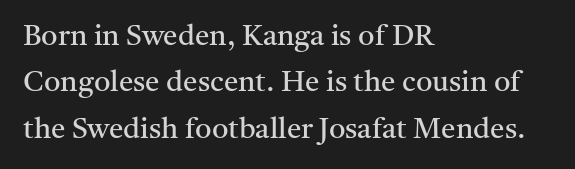
Q: Is the text bold? A: No.
Q: Is the text italic (slanted)? A: No, it is upright.
Q: Is the typeface a serif or a sans-serif typeface? A: Serif.
Q: Is the text underlined? A: No.
Q: How is the paragraph aligned? A: Left-aligned.
Q: Is the spacing between letters normal or unusually wide? A: Normal.
Q: Is the spacing between lines tight, normal or loose? A: Normal.
Q: Width (condensed, normal, or wide)? A: Normal.
Q: Stroke contrast? A: Medium.
Q: x-height? A: Medium.
Q: Monospaced? A: No.
